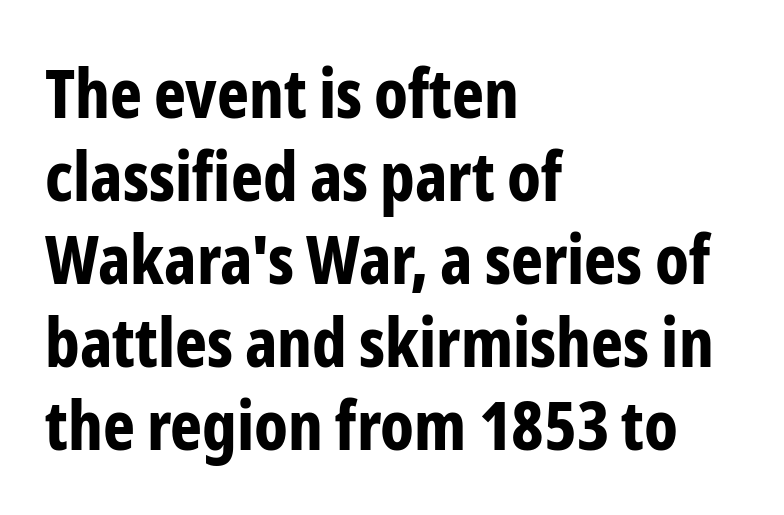
{"serif": "no", "italic": "no", "bold": "yes", "weight": "bold", "width": "condensed", "stroke_contrast": "low", "x_height": "medium", "monospaced": "no", "underline": "no", "align": "left", "line_spacing_ratio": 1.22, "letter_spacing": "normal", "letter_spacing_em": 0.0, "glyph_px": 68}
